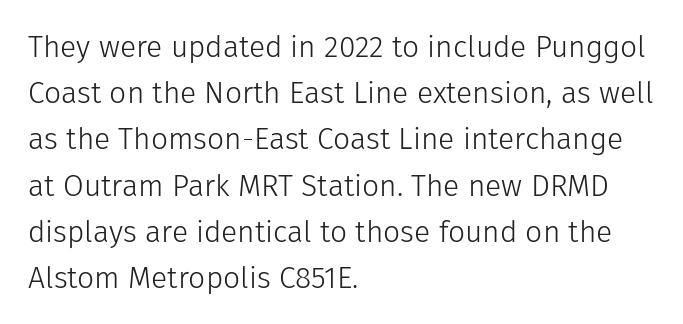
Q: Is the text bold? A: No.
Q: Is the text italic (slanted)? A: No, it is upright.
Q: Is the typeface a serif or a sans-serif typeface? A: Sans-serif.
Q: Is the text underlined? A: No.
Q: How is the paragraph aligned? A: Left-aligned.
Q: Is the spacing between letters normal or unusually wide? A: Normal.
Q: Is the spacing between lines tight, normal or loose? A: Normal.
Q: Width (condensed, normal, or wide)? A: Normal.
Q: Stroke contrast? A: Low.
Q: x-height? A: Medium.
Q: Monospaced? A: No.
